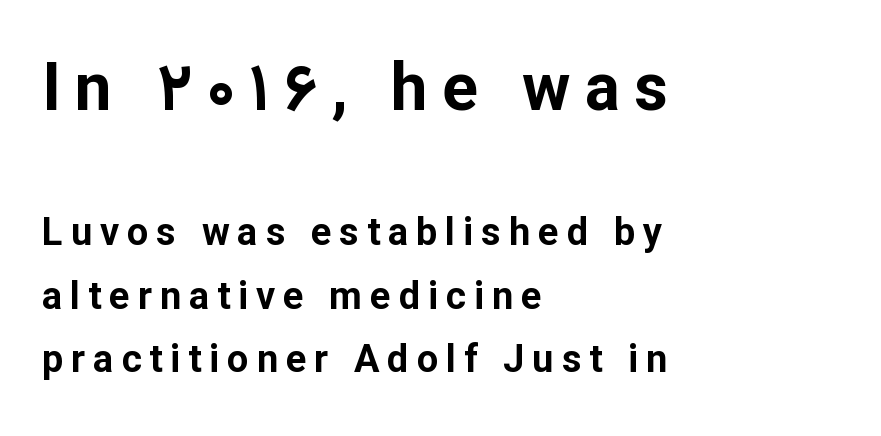
Loose tracking; the words dissolve into strings of separated letters. This rendering uses left alignment, leaving the right contour irregular. This rendering employs a face without finishing strokes, i.e., a sans-serif. Heavy, bold letterforms.
